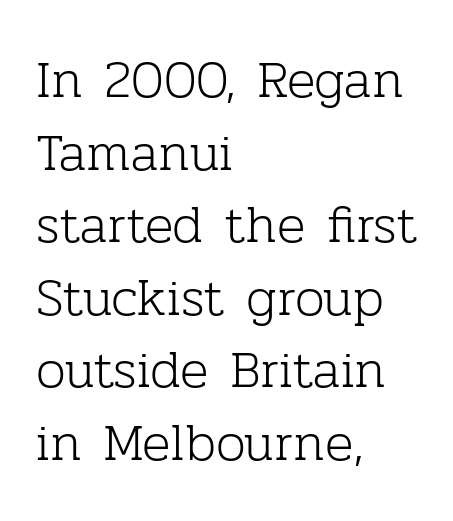
The image shows 53 px light serif type, upright; set left-aligned, normal line spacing (1.37x), normal letter spacing, not underlined; low stroke contrast and a medium x-height.
